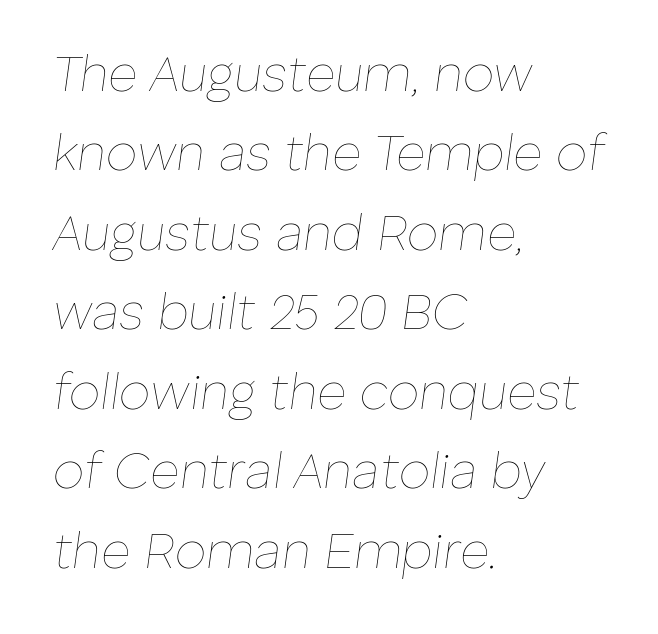
{"italic": "yes", "lean": "right", "slant_degrees": 8, "bold": "no", "weight": "thin", "width": "normal", "stroke_contrast": "low", "x_height": "medium", "monospaced": "no", "underline": "no", "align": "left", "line_spacing": "normal", "line_spacing_ratio": 1.59, "letter_spacing": "normal", "letter_spacing_em": 0.0, "glyph_px": 50}
